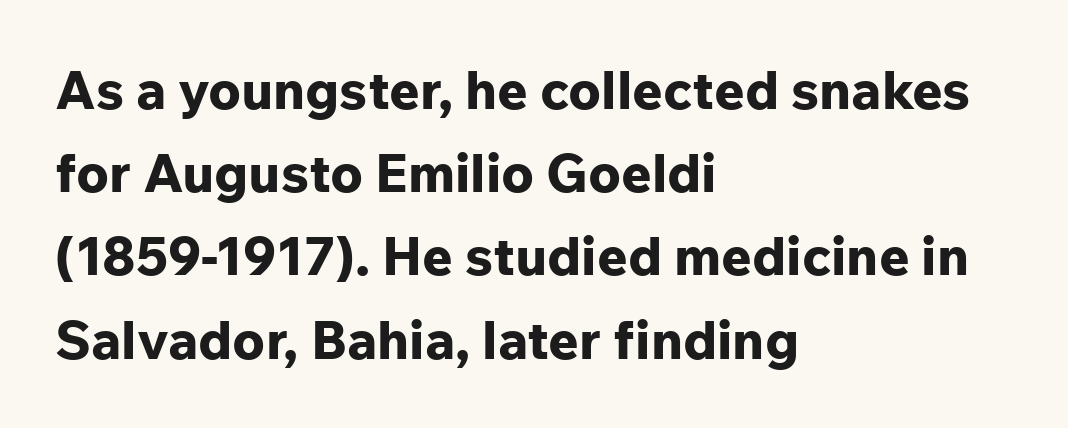
The rag falls on the right side of this text block. The letters advance in unequal steps, a hallmark of proportional type. These lines are composed in type without serifs. Students, this is bold: see how much ink each stroke carries.
